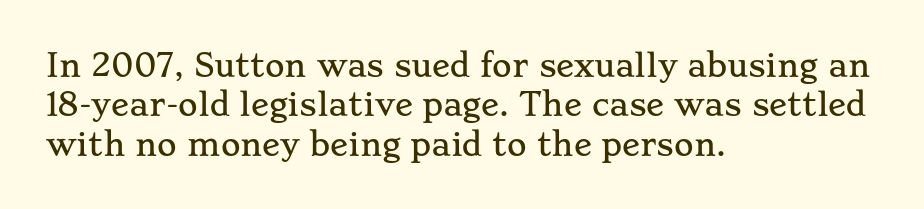
{"serif": "yes", "italic": "no", "width": "wide", "stroke_contrast": "low", "x_height": "small", "monospaced": "no", "underline": "no", "align": "left", "line_spacing": "normal", "line_spacing_ratio": 1.31, "letter_spacing": "normal", "letter_spacing_em": 0.0, "glyph_px": 30}
